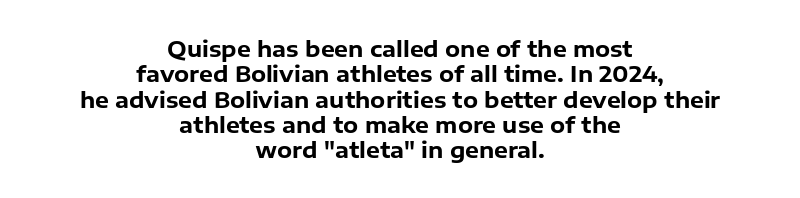
{"italic": "no", "bold": "yes", "underline": "no", "align": "center", "line_spacing": "tight", "line_spacing_ratio": 1.15, "letter_spacing": "normal", "letter_spacing_em": 0.0, "glyph_px": 22}
